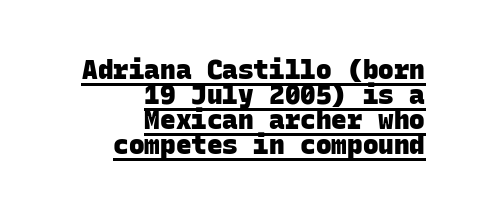
The rendering uses the underline text-decoration. The vertical gap from one line to the next is small. Students, note that the glyphs here touch the page at normal intervals. Leftover space on each line is placed entirely before the opening word. Look at the stroke-to-counter ratio: heavy, a bold.
